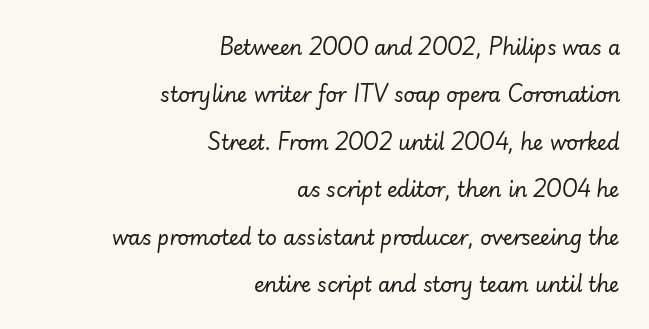
{"italic": "yes", "lean": "right", "slant_degrees": 7, "bold": "no", "underline": "no", "align": "right", "line_spacing": "loose", "line_spacing_ratio": 2.37, "letter_spacing": "normal", "letter_spacing_em": 0.0, "glyph_px": 20}
